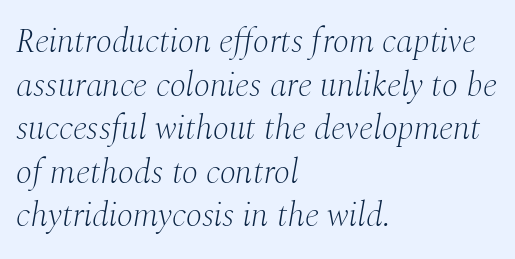
Q: Is the text bold? A: No.
Q: Is the text italic (slanted)? A: Yes, it leans right by about 10 degrees.
Q: Is the typeface a serif or a sans-serif typeface? A: Serif.
Q: Is the text underlined? A: No.
Q: How is the paragraph aligned? A: Left-aligned.
Q: Is the spacing between letters normal or unusually wide? A: Normal.
Q: Is the spacing between lines tight, normal or loose? A: Normal.
Q: Width (condensed, normal, or wide)? A: Normal.
Q: Stroke contrast? A: Medium.
Q: x-height? A: Medium.
Q: Monospaced? A: No.
